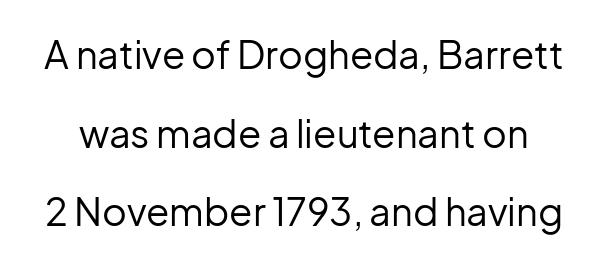
Q: Is the text bold? A: No.
Q: Is the text italic (slanted)? A: No, it is upright.
Q: Is the typeface a serif or a sans-serif typeface? A: Sans-serif.
Q: Is the text underlined? A: No.
Q: Is the spacing between letters normal or unusually wide? A: Normal.
Q: Is the spacing between lines tight, normal or loose? A: Loose.
Q: Width (condensed, normal, or wide)? A: Normal.
Q: Stroke contrast? A: Low.
Q: x-height? A: Medium.
Q: Monospaced? A: No.
